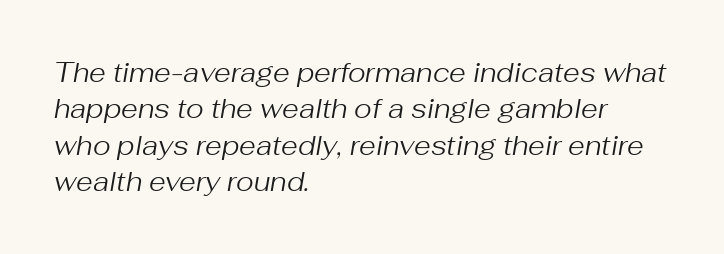
The rendering keeps characters at their native spacing. Heaviness? Minimal to ordinary, like unemphasized prose. Students, observe: this is what conventionally led text looks like. There's an unmistakable incline to the writing here. Horizontally, the lines are justified to the leading edge only. Has an underline been added? It has not.
